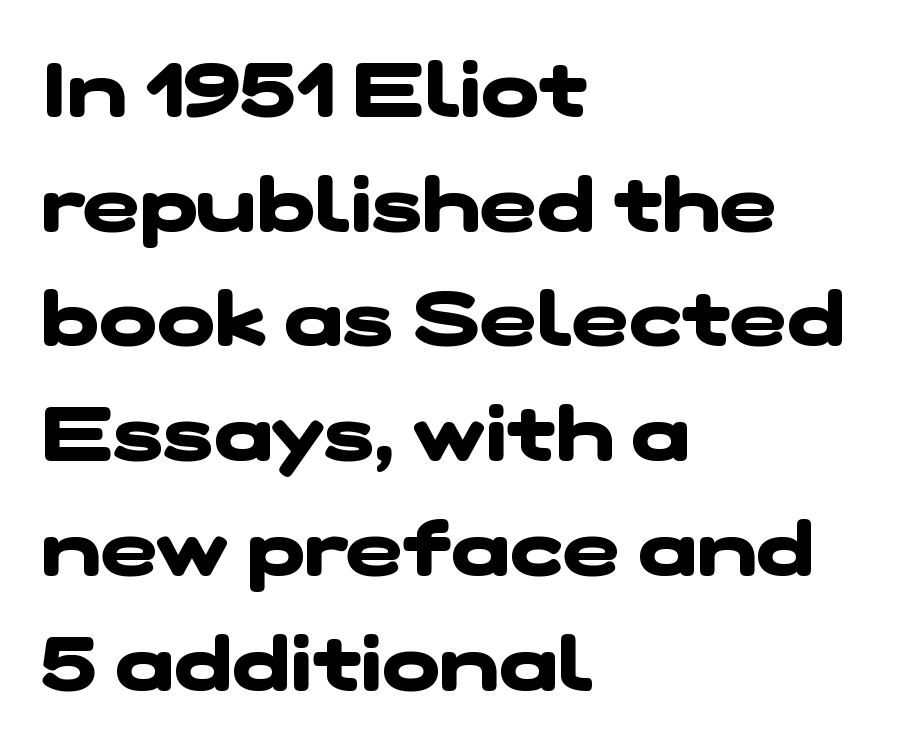
Q: Is the text bold? A: Yes.
Q: Is the typeface a serif or a sans-serif typeface? A: Sans-serif.
Q: Is the text underlined? A: No.
Q: How is the paragraph aligned? A: Left-aligned.
Q: Is the spacing between letters normal or unusually wide? A: Normal.
Q: Is the spacing between lines tight, normal or loose? A: Normal.
Q: Width (condensed, normal, or wide)? A: Wide.
Q: Stroke contrast? A: Low.
Q: x-height? A: Medium.
Q: Monospaced? A: No.
